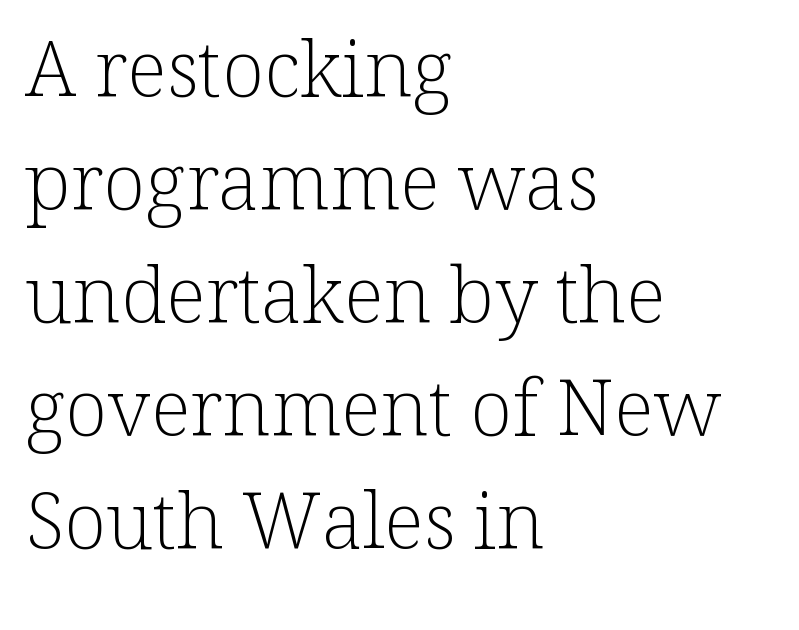
Q: Is the text bold? A: No.
Q: Is the text italic (slanted)? A: No, it is upright.
Q: Is the typeface a serif or a sans-serif typeface? A: Serif.
Q: Is the text underlined? A: No.
Q: How is the paragraph aligned? A: Left-aligned.
Q: Is the spacing between letters normal or unusually wide? A: Normal.
Q: Is the spacing between lines tight, normal or loose? A: Normal.
Q: Width (condensed, normal, or wide)? A: Normal.
Q: Stroke contrast? A: Low.
Q: x-height? A: Medium.
Q: Monospaced? A: No.
